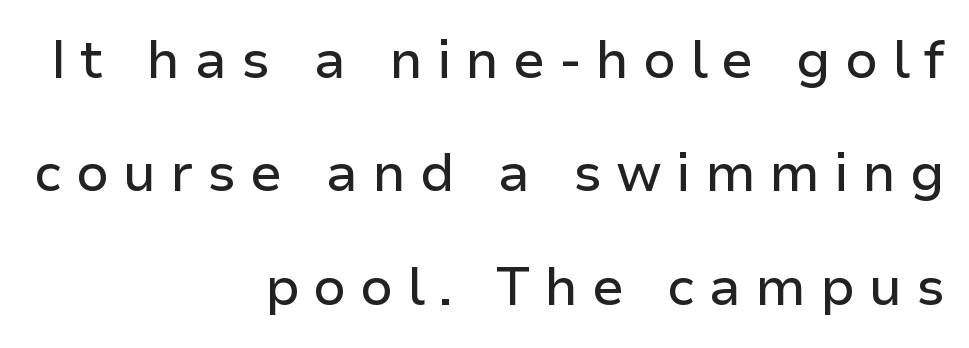
Q: Is the text italic (slanted)? A: No, it is upright.
Q: Is the typeface a serif or a sans-serif typeface? A: Sans-serif.
Q: Is the text underlined? A: No.
Q: How is the paragraph aligned? A: Right-aligned.
Q: Is the spacing between letters normal or unusually wide? A: Unusually wide.
Q: Is the spacing between lines tight, normal or loose? A: Loose.
Q: Width (condensed, normal, or wide)? A: Normal.
Q: Stroke contrast? A: Low.
Q: x-height? A: Medium.
Q: Monospaced? A: No.
